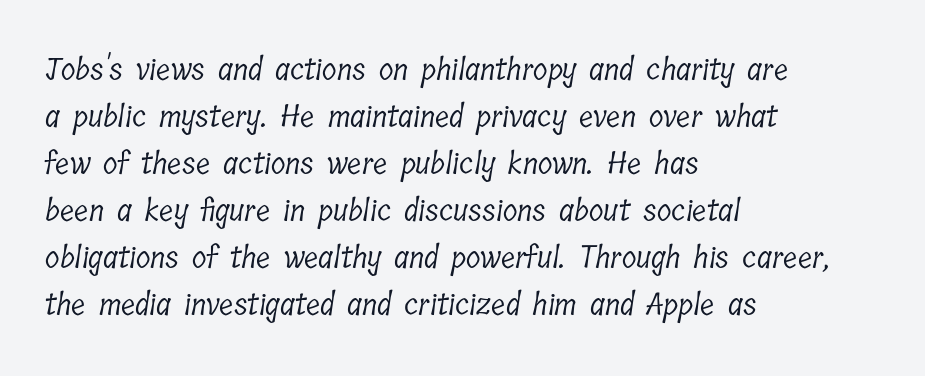
Q: Is the text bold? A: No.
Q: Is the typeface a serif or a sans-serif typeface? A: Serif.
Q: Is the text underlined? A: No.
Q: How is the paragraph aligned? A: Left-aligned.
Q: Is the spacing between letters normal or unusually wide? A: Normal.
Q: Is the spacing between lines tight, normal or loose? A: Normal.
Q: Width (condensed, normal, or wide)? A: Condensed.
Q: Stroke contrast? A: Low.
Q: x-height? A: Medium.
Q: Monospaced? A: No.
